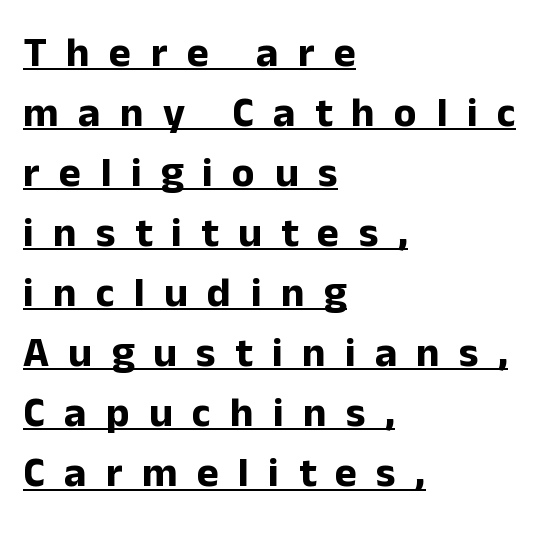
The face used here is proportionally spaced, like ordinary book or web type. You'd pick this weight for a headline — it's a proper bold. Serif or sans? Sans — the stroke terminals are bare. Tracking here is generous; glyphs stand well apart from one another. Notice how descenders clear the ascenders below comfortably — that's standard leading.
